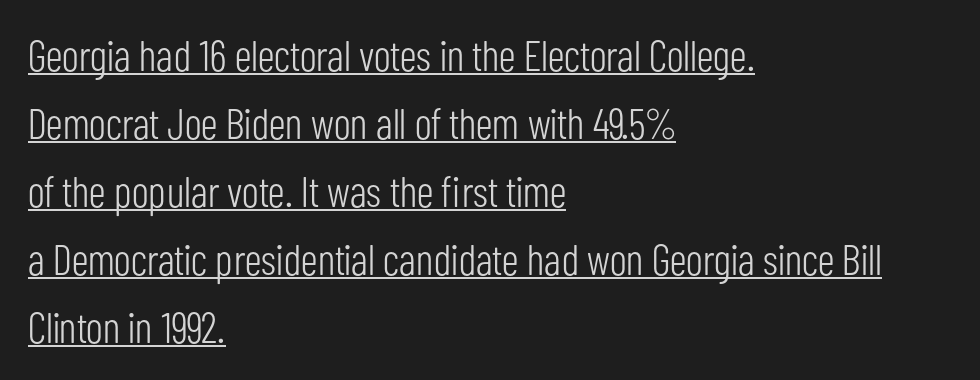
The image shows 43 px light, condensed sans-serif type, upright; set left-aligned, normal line spacing (1.58x), normal letter spacing, underlined; low stroke contrast and a medium x-height.
